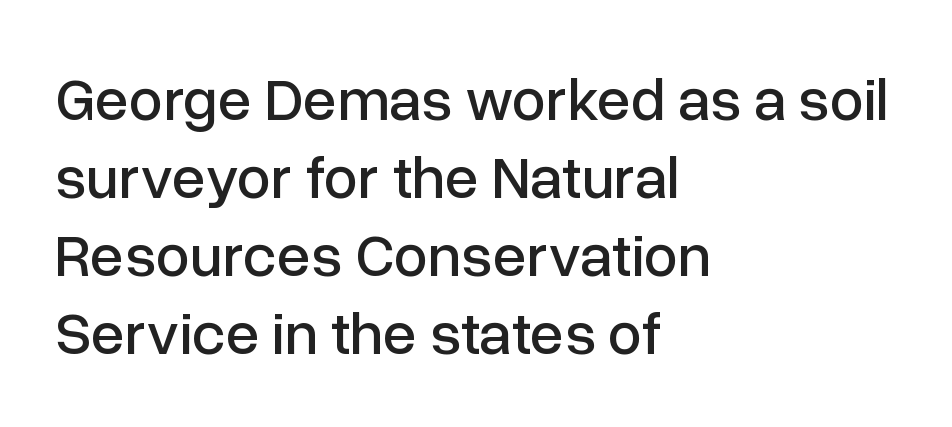
The image shows 61 px sans-serif type, upright; set left-aligned, normal line spacing (1.28x), normal letter spacing, not underlined; low stroke contrast and a medium x-height.
